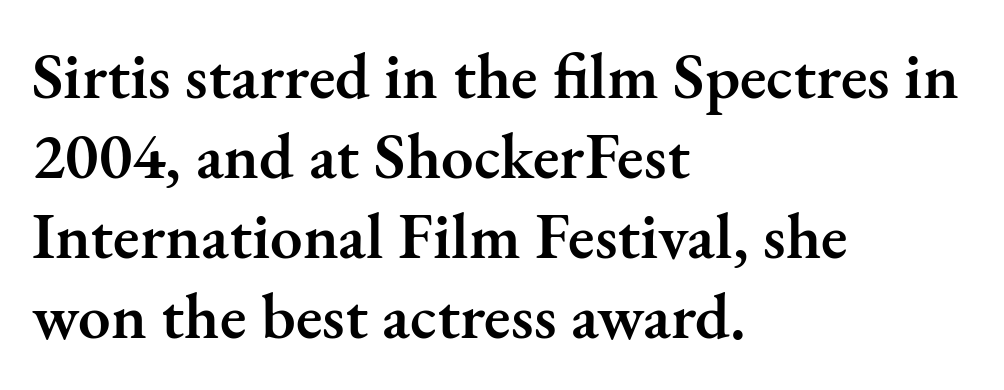
{"serif": "yes", "italic": "no", "bold": "semi", "weight": "semibold", "width": "normal", "stroke_contrast": "medium", "x_height": "small", "monospaced": "no", "underline": "no", "align": "left", "line_spacing_ratio": 1.23, "letter_spacing": "normal", "letter_spacing_em": 0.0, "glyph_px": 65}
